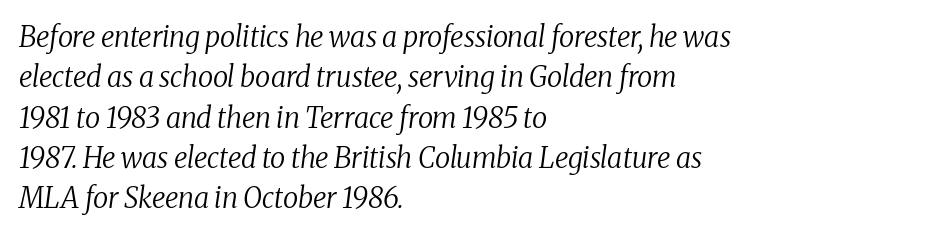
Q: Is the text bold? A: No.
Q: Is the text italic (slanted)? A: Yes, it leans right by about 8 degrees.
Q: Is the typeface a serif or a sans-serif typeface? A: Serif.
Q: Is the text underlined? A: No.
Q: How is the paragraph aligned? A: Left-aligned.
Q: Is the spacing between letters normal or unusually wide? A: Normal.
Q: Is the spacing between lines tight, normal or loose? A: Normal.
Q: Width (condensed, normal, or wide)? A: Normal.
Q: Stroke contrast? A: Medium.
Q: x-height? A: Medium.
Q: Monospaced? A: No.
